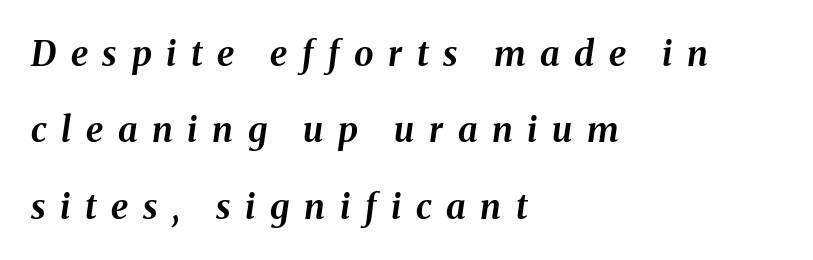
The image shows 35 px bold type, italic (leaning right); set left-aligned, loose line spacing (2.18x), unusually wide letter spacing (+0.42 em), not underlined; medium stroke contrast and a medium x-height.
